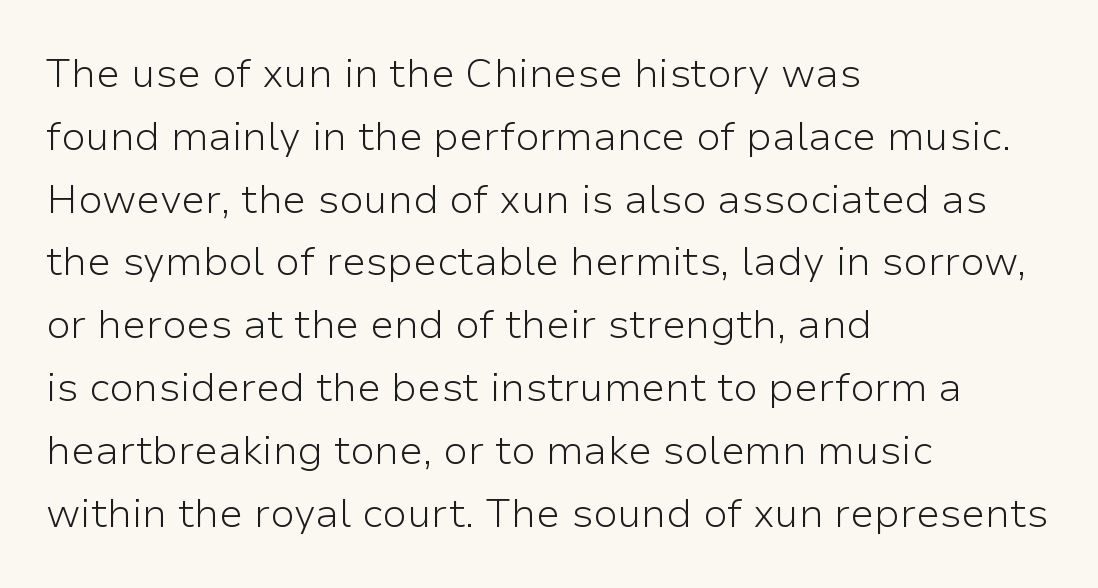
Line spacing here is normal. A clean baseline with only descenders dipping below it. Students, note that the glyphs here touch the page at normal intervals. Heft: none added — not bold. The lettering stays uniformly vertical, giving the passage a roman look.
